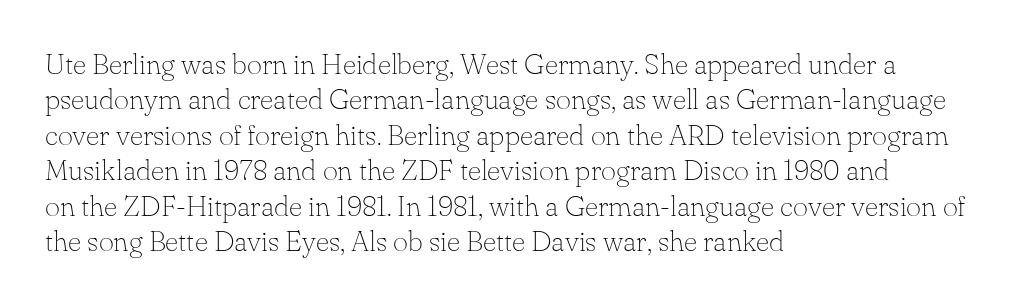
The image shows 29 px thin serif type, upright; set left-aligned, line spacing 1.22x, normal letter spacing, not underlined; low stroke contrast and a small x-height.
